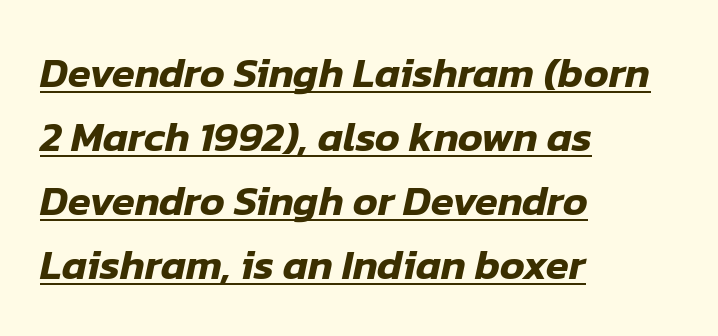
{"italic": "yes", "lean": "right", "slant_degrees": 12, "width": "normal", "stroke_contrast": "low", "x_height": "medium", "monospaced": "no", "underline": "yes", "align": "left", "line_spacing": "normal", "line_spacing_ratio": 1.52, "letter_spacing": "normal", "letter_spacing_em": 0.0, "glyph_px": 42}
